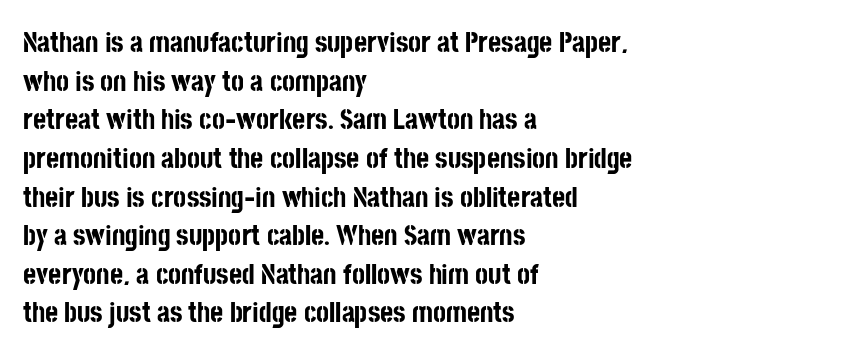
{"serif": "no", "italic": "no", "bold": "yes", "weight": "bold", "width": "condensed", "stroke_contrast": "low", "x_height": "large", "monospaced": "no", "underline": "no", "align": "left", "line_spacing": "normal", "line_spacing_ratio": 1.38, "letter_spacing": "normal", "letter_spacing_em": 0.0, "glyph_px": 28}
